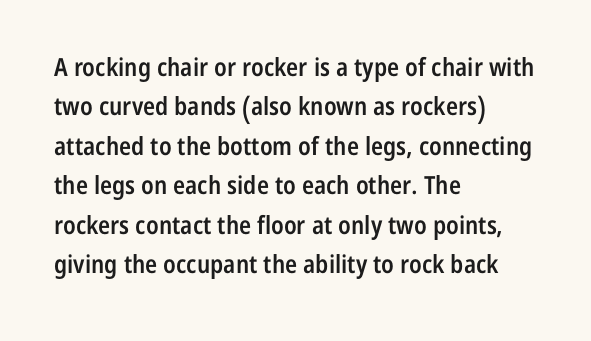
Q: Is the text bold? A: Semi-bold.
Q: Is the text italic (slanted)? A: No, it is upright.
Q: Is the text underlined? A: No.
Q: How is the paragraph aligned? A: Left-aligned.
Q: Is the spacing between letters normal or unusually wide? A: Normal.
Q: Is the spacing between lines tight, normal or loose? A: Normal.
